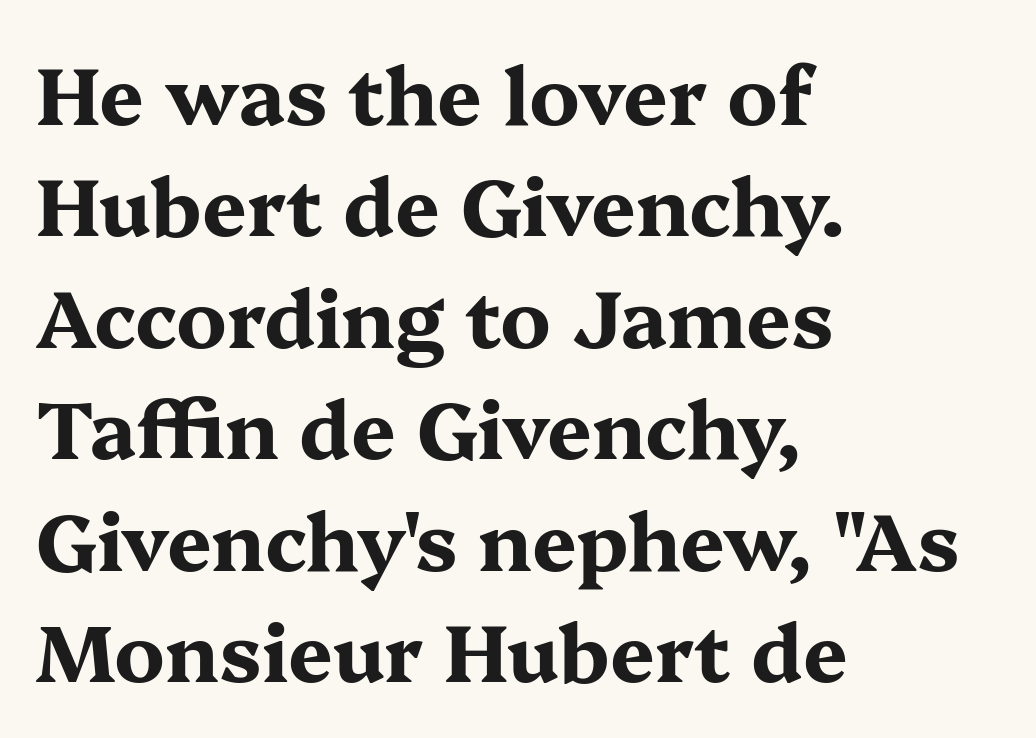
Q: Is the text bold? A: Yes.
Q: Is the text italic (slanted)? A: No, it is upright.
Q: Is the typeface a serif or a sans-serif typeface? A: Serif.
Q: Is the text underlined? A: No.
Q: How is the paragraph aligned? A: Left-aligned.
Q: Is the spacing between letters normal or unusually wide? A: Normal.
Q: Is the spacing between lines tight, normal or loose? A: Normal.
Q: Width (condensed, normal, or wide)? A: Wide.
Q: Stroke contrast? A: Medium.
Q: x-height? A: Medium.
Q: Monospaced? A: No.
